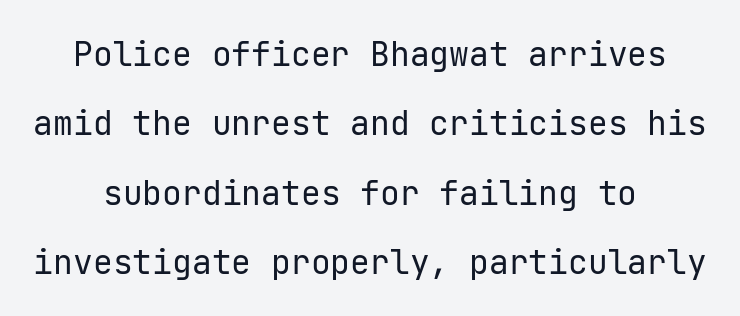
{"serif": "no", "italic": "no", "bold": "no", "weight": "regular", "width": "normal", "stroke_contrast": "low", "x_height": "medium", "underline": "no", "align": "center", "line_spacing": "loose", "line_spacing_ratio": 2.1, "letter_spacing": "normal", "letter_spacing_em": 0.0, "glyph_px": 33}
